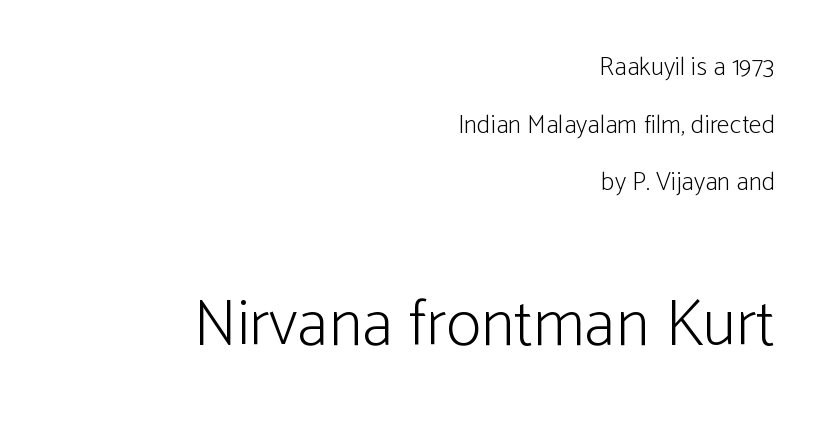
The block of text is sparse from top to bottom, with ample space between rows. Here the glyphs are tracked normally, forming tight word shapes. Line endings align vertically; line beginnings do not. The type family on display is of the sans-serif kind.
